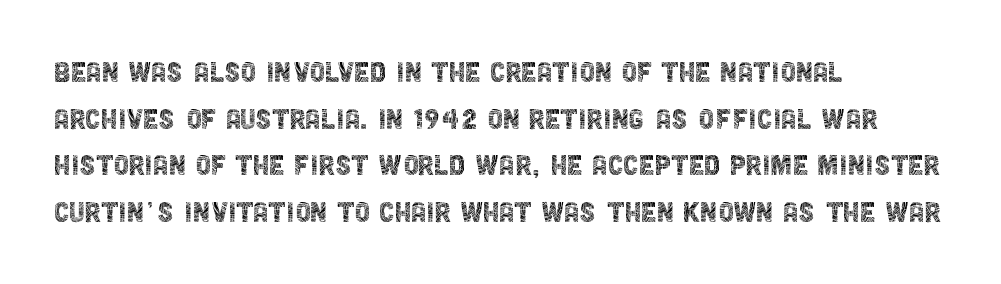
The image shows 35 px thin, condensed sans-serif type, upright; set left-aligned, normal line spacing (1.33x), normal letter spacing, not underlined; a large x-height.
